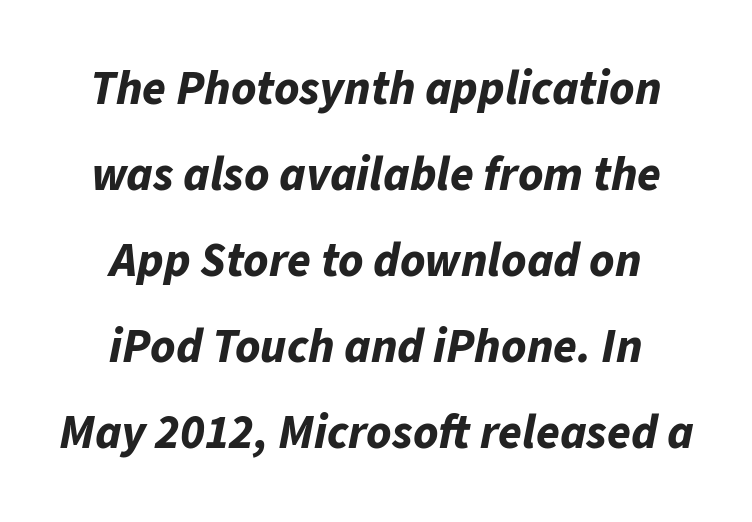
The image shows 48 px bold type, italic (leaning right); set centered, line spacing 1.79x, normal letter spacing, not underlined; low stroke contrast and a medium x-height.
